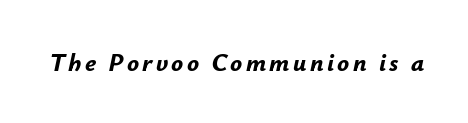
{"italic": "yes", "lean": "right", "slant_degrees": 12, "bold": "yes", "underline": "no", "glyph_px": 25}
